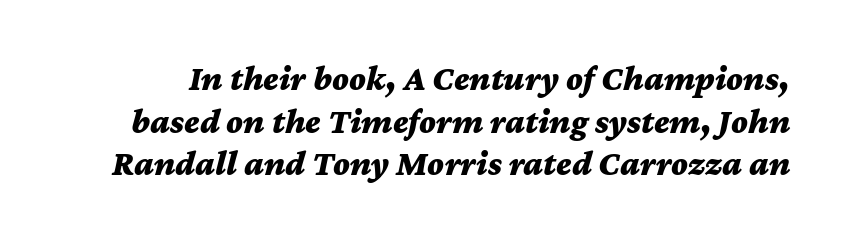
Q: Is the text bold? A: Yes.
Q: Is the text italic (slanted)? A: Yes, it leans right by about 12 degrees.
Q: Is the text underlined? A: No.
Q: Is the spacing between letters normal or unusually wide? A: Normal.
Q: Width (condensed, normal, or wide)? A: Wide.
Q: Stroke contrast? A: Medium.
Q: x-height? A: Medium.
Q: Monospaced? A: No.
